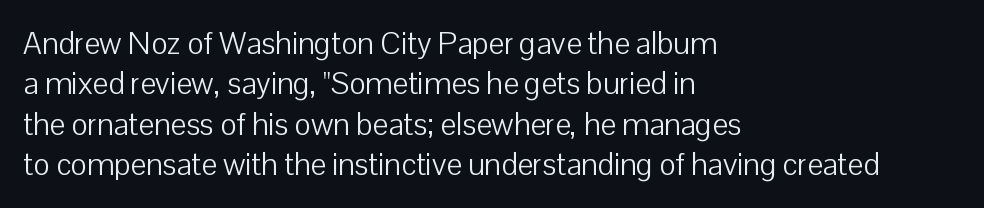
{"serif": "no", "italic": "no", "bold": "no", "weight": "light", "width": "normal", "stroke_contrast": "low", "x_height": "medium", "monospaced": "no", "underline": "no", "align": "left", "line_spacing": "normal", "line_spacing_ratio": 1.3, "letter_spacing": "normal", "letter_spacing_em": 0.0, "glyph_px": 31}
